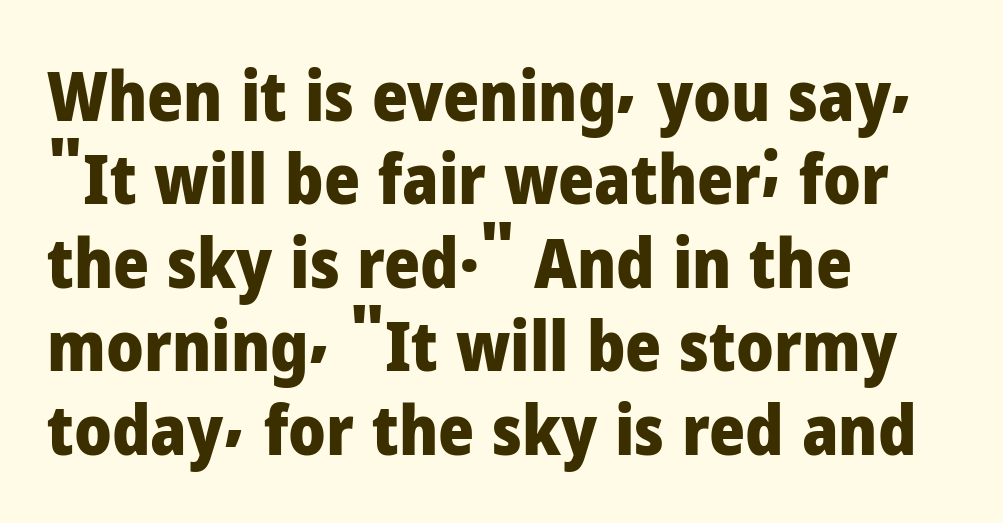
Q: Is the text bold? A: Yes.
Q: Is the text italic (slanted)? A: No, it is upright.
Q: Is the typeface a serif or a sans-serif typeface? A: Sans-serif.
Q: Is the text underlined? A: No.
Q: How is the paragraph aligned? A: Left-aligned.
Q: Is the spacing between letters normal or unusually wide? A: Normal.
Q: Width (condensed, normal, or wide)? A: Normal.
Q: Stroke contrast? A: Low.
Q: x-height? A: Medium.
Q: Monospaced? A: No.
